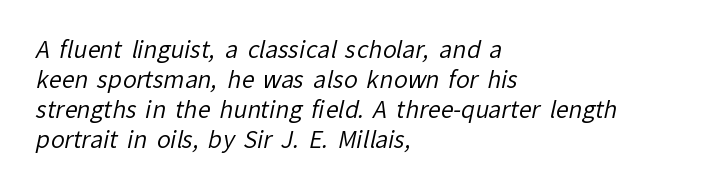
{"bold": "no", "underline": "no", "align": "left", "line_spacing": "normal", "line_spacing_ratio": 1.3, "letter_spacing": "normal", "letter_spacing_em": 0.0, "glyph_px": 23}
